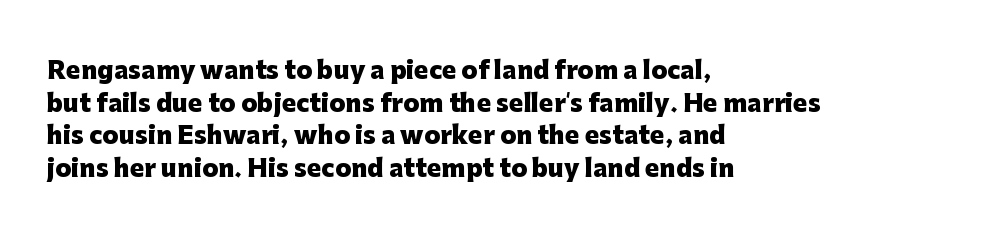
The rendering uses a moderate line-height, typical for paragraphs. The typography opts for an upright posture over an oblique one. Each word holds together tightly as a unit, with standard inter-letter gaps. Left-aligned paragraph, ragged on the right. The sample has been set heavy, in full bold. The string is rendered with underlining switched off.
